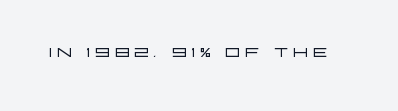
{"italic": "no", "bold": "no", "underline": "no", "glyph_px": 24}
